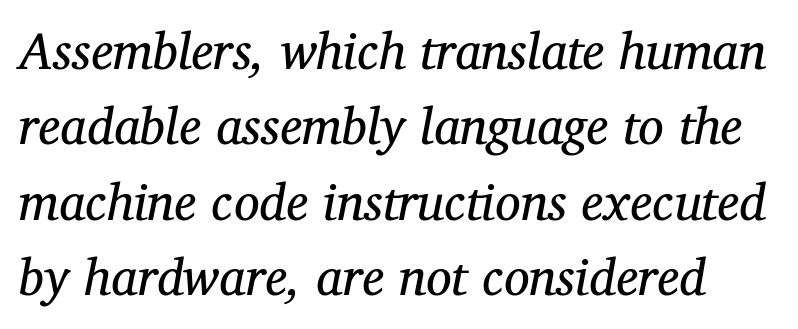
The image shows 51 px regular-weight serif type, italic (leaning right); set normal line spacing (1.48x), normal letter spacing, not underlined; medium stroke contrast and a medium x-height.
